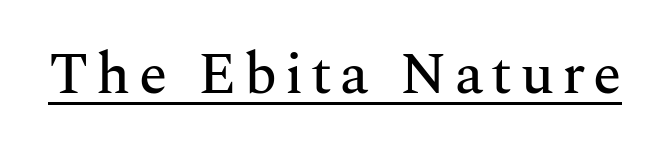
Q: Is the text italic (slanted)? A: No, it is upright.
Q: Is the typeface a serif or a sans-serif typeface? A: Serif.
Q: Is the text underlined? A: Yes.
Q: Width (condensed, normal, or wide)? A: Normal.
Q: Stroke contrast? A: Medium.
Q: x-height? A: Medium.
Q: Monospaced? A: No.
